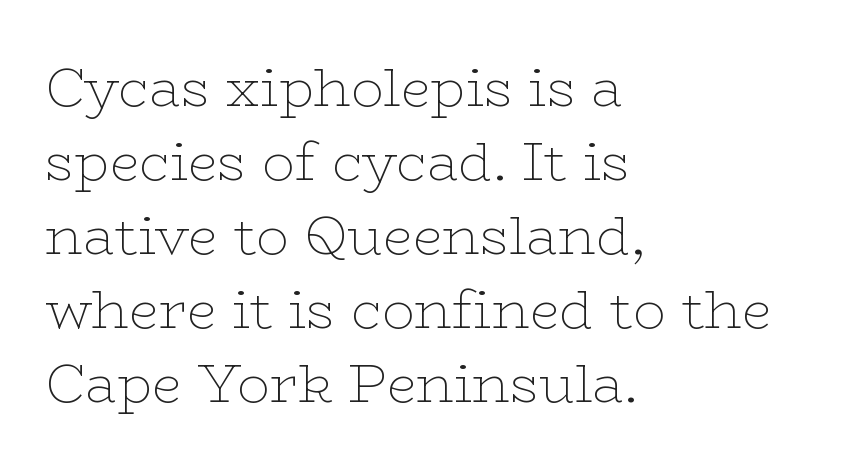
The image shows 54 px thin, wide serif type, upright; set left-aligned, normal line spacing (1.37x), normal letter spacing, not underlined; low stroke contrast and a medium x-height.
